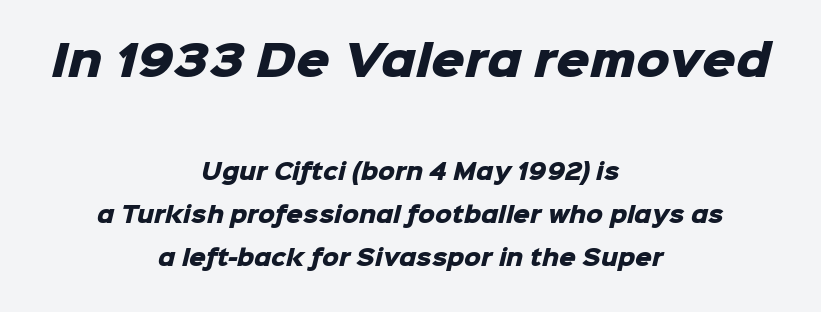
Q: Is the text bold? A: Yes.
Q: Is the typeface a serif or a sans-serif typeface? A: Sans-serif.
Q: Is the text underlined? A: No.
Q: How is the paragraph aligned? A: Centered.
Q: Is the spacing between letters normal or unusually wide? A: Normal.
Q: Is the spacing between lines tight, normal or loose? A: Loose.
Q: Which block of text is set in a larger size, the first (top) or the second (bottom)? A: The first (top) one.
Q: Width (condensed, normal, or wide)? A: Normal.
Q: Stroke contrast? A: Low.
Q: x-height? A: Medium.
Q: Monospaced? A: No.
